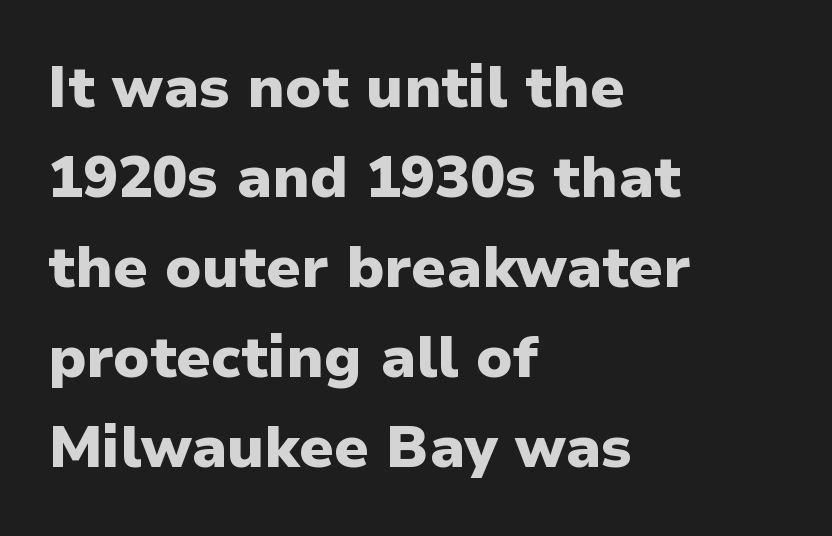
{"serif": "no", "italic": "no", "bold": "yes", "weight": "heavy", "width": "normal", "stroke_contrast": "low", "x_height": "medium", "monospaced": "no", "underline": "no", "align": "left", "line_spacing": "normal", "line_spacing_ratio": 1.55, "letter_spacing": "normal", "letter_spacing_em": 0.0, "glyph_px": 58}
